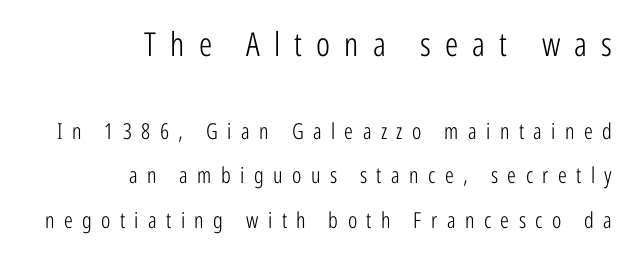
{"serif": "no", "italic": "no", "bold": "no", "weight": "light", "width": "condensed", "stroke_contrast": "low", "x_height": "medium", "monospaced": "no", "underline": "no", "align": "right", "line_spacing": "loose", "line_spacing_ratio": 2.02, "letter_spacing": "wide", "letter_spacing_em": 0.43, "larger_block": "first", "size_ratio": 1.5, "glyph_px": 33}
